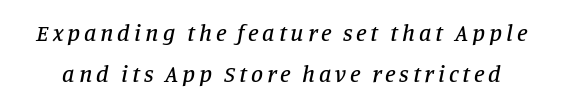
The image shows 24 px text type, italic (leaning right); set normal line spacing (1.7x), not underlined.
